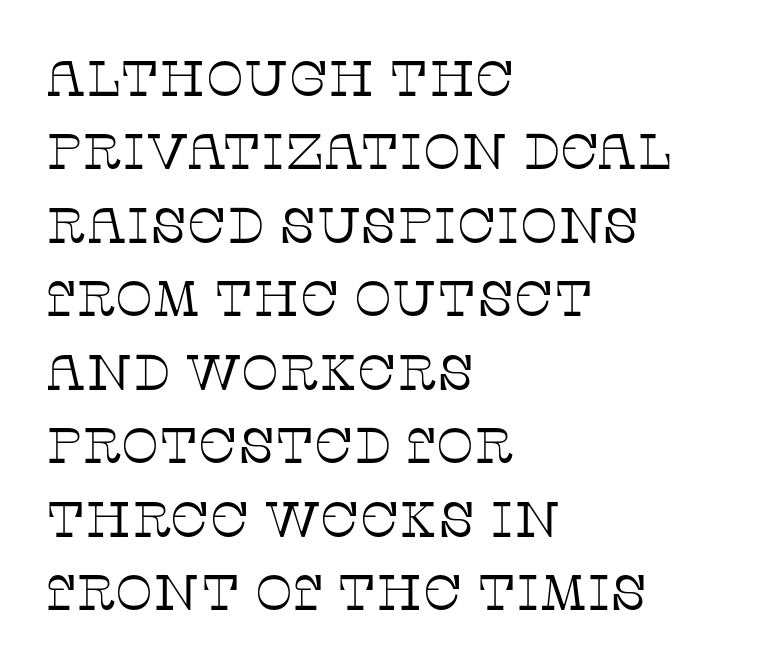
Q: Is the text bold? A: No.
Q: Is the text italic (slanted)? A: No, it is upright.
Q: Is the typeface a serif or a sans-serif typeface? A: Serif.
Q: Is the text underlined? A: No.
Q: How is the paragraph aligned? A: Left-aligned.
Q: Is the spacing between letters normal or unusually wide? A: Normal.
Q: Is the spacing between lines tight, normal or loose? A: Normal.
Q: Width (condensed, normal, or wide)? A: Normal.
Q: Stroke contrast? A: Low.
Q: x-height? A: Large.
Q: Monospaced? A: No.
